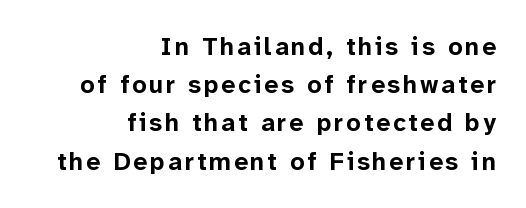
Rule under the text: the space is simply empty. The font is running at its bold setting. Line ends are locked; line starts wander. A typesetter would mark this as roman, not italic. Notice how descenders clear the ascenders below comfortably — that's standard leading.
